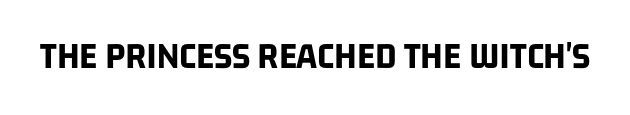
The image shows 38 px bold, condensed sans-serif type; set normal letter spacing, not underlined; low stroke contrast and a large x-height.
